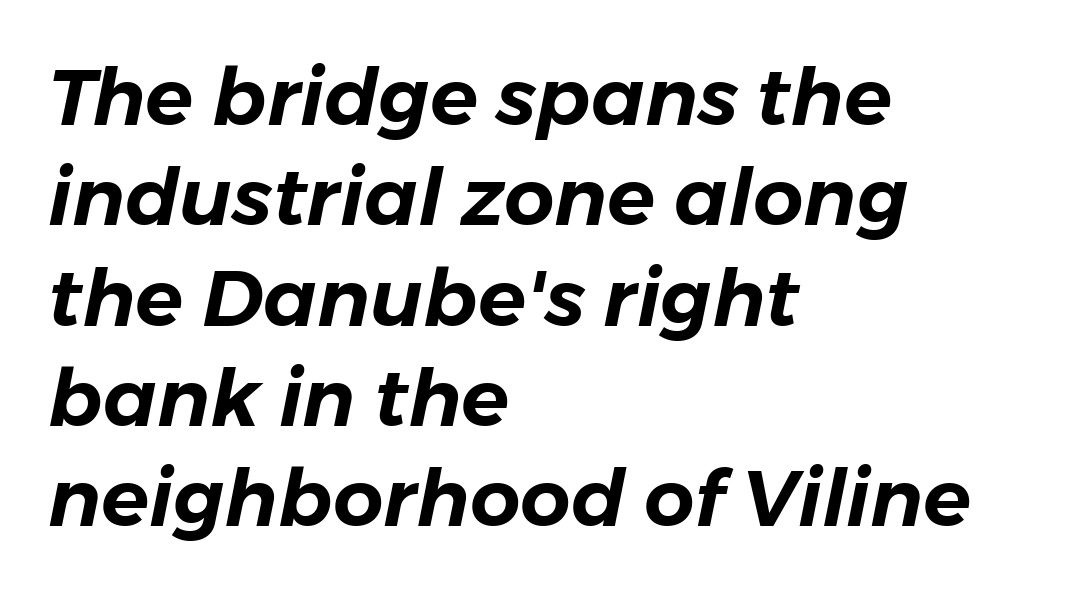
{"italic": "yes", "lean": "right", "slant_degrees": 11, "width": "normal", "stroke_contrast": "low", "x_height": "medium", "monospaced": "no", "underline": "no", "align": "left", "line_spacing": "normal", "line_spacing_ratio": 1.27, "letter_spacing": "normal", "letter_spacing_em": 0.0, "glyph_px": 79}
